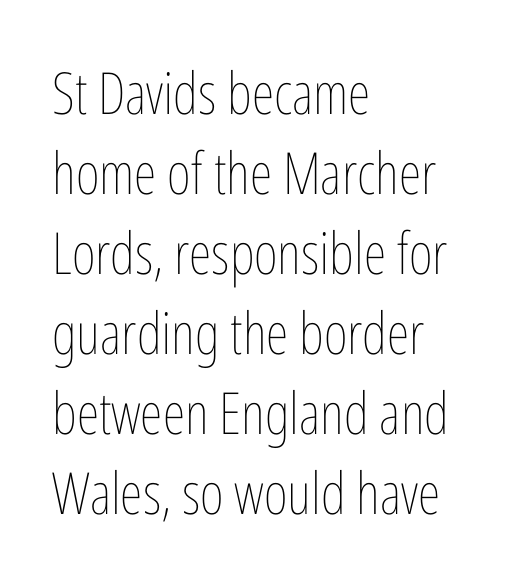
The lines are quadded left. The typesetting does not lean heavy: it is not bold. Is the letter spacing exaggerated? No — it looks like the ordinary default. How would I describe the line gaps? Plain and ordinary. Characters remain perfectly vertical along every line.
